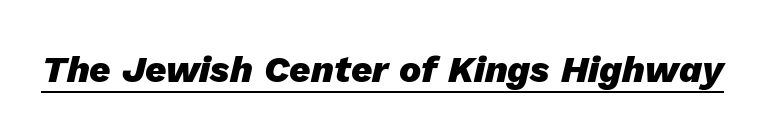
{"italic": "yes", "lean": "right", "slant_degrees": 13, "bold": "yes", "weight": "heavy", "width": "normal", "stroke_contrast": "low", "x_height": "medium", "monospaced": "no", "underline": "yes", "letter_spacing": "normal", "letter_spacing_em": 0.0, "glyph_px": 37}
